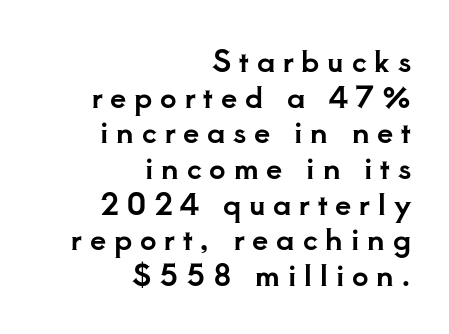
{"serif": "yes", "italic": "no", "width": "normal", "stroke_contrast": "low", "x_height": "small", "monospaced": "no", "underline": "no", "align": "right", "line_spacing_ratio": 1.23, "letter_spacing": "wide", "letter_spacing_em": 0.27, "glyph_px": 29}
